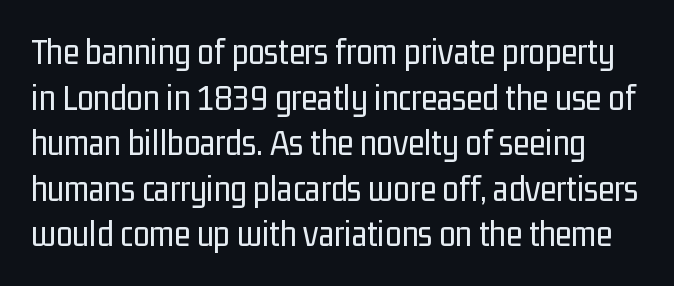
{"serif": "no", "italic": "no", "bold": "no", "weight": "regular", "width": "condensed", "stroke_contrast": "low", "x_height": "medium", "monospaced": "no", "underline": "no", "line_spacing_ratio": 1.23, "letter_spacing": "normal", "letter_spacing_em": 0.0, "glyph_px": 37}
